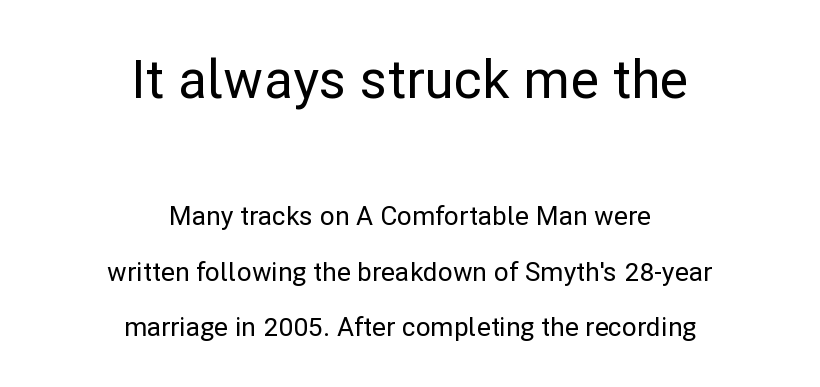
{"serif": "no", "italic": "no", "width": "normal", "stroke_contrast": "low", "x_height": "medium", "monospaced": "no", "underline": "no", "align": "center", "line_spacing": "loose", "line_spacing_ratio": 2.13, "letter_spacing": "normal", "letter_spacing_em": 0.0, "larger_block": "first", "size_ratio": 2.04, "glyph_px": 53}
